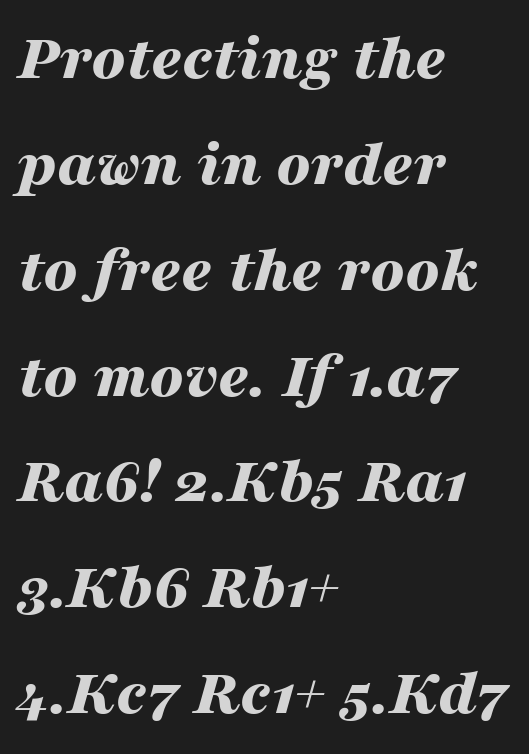
{"italic": "yes", "lean": "right", "slant_degrees": 16, "bold": "yes", "weight": "bold", "width": "wide", "stroke_contrast": "medium", "x_height": "medium", "monospaced": "no", "underline": "no", "align": "left", "line_spacing": "normal", "line_spacing_ratio": 1.58, "letter_spacing": "normal", "letter_spacing_em": 0.0, "glyph_px": 67}
